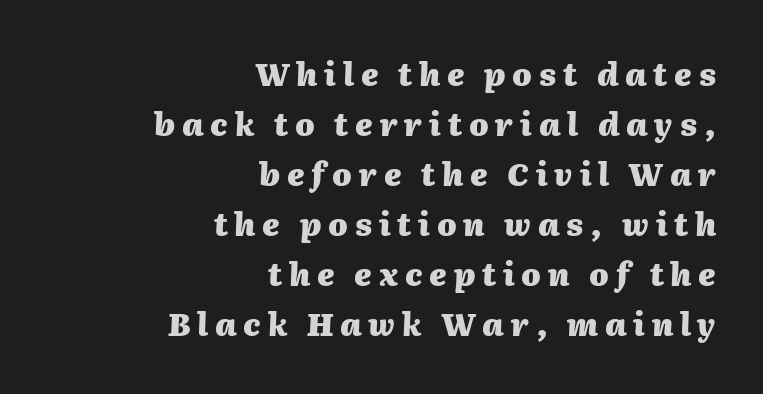
The image shows 31 px heavy type, italic (leaning right); set right-aligned, normal line spacing (1.61x), unusually wide letter spacing (+0.22 em), not underlined; medium stroke contrast and a medium x-height.
